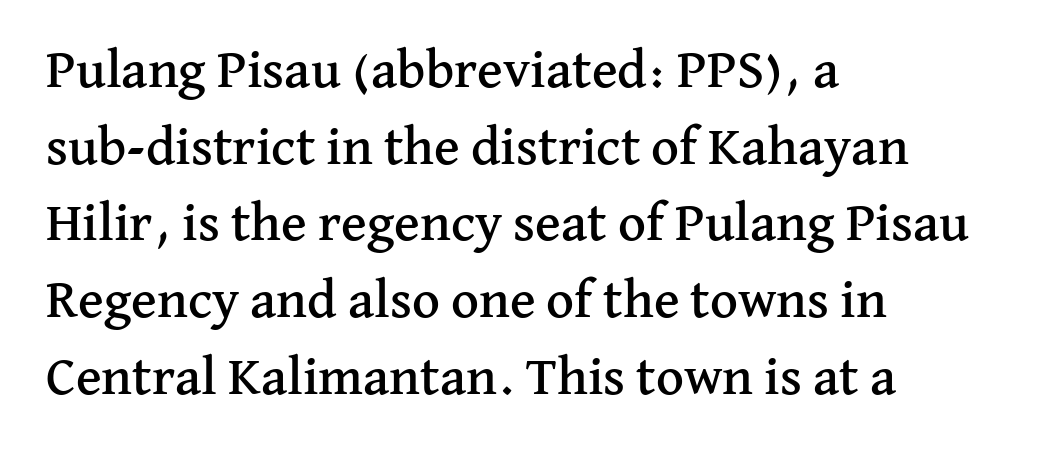
The image shows 54 px serif type, upright; set left-aligned, normal line spacing (1.42x), normal letter spacing, not underlined; medium stroke contrast and a medium x-height.
